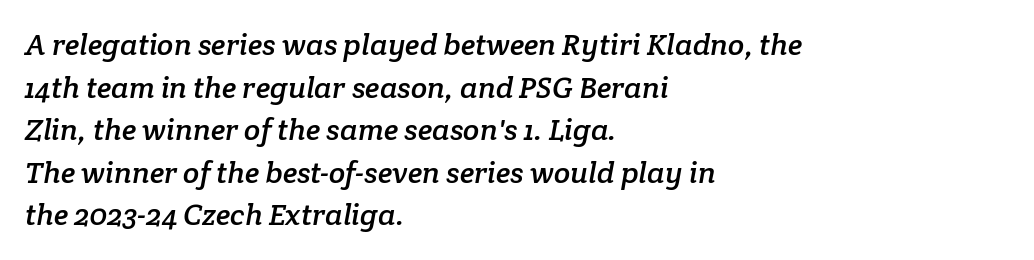
{"serif": "yes", "width": "normal", "stroke_contrast": "low", "x_height": "medium", "monospaced": "no", "underline": "no", "align": "left", "line_spacing": "normal", "line_spacing_ratio": 1.42, "letter_spacing": "normal", "letter_spacing_em": 0.0, "glyph_px": 30}
